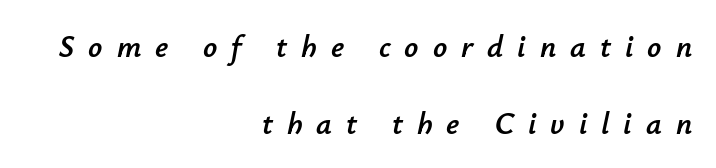
The image shows 31 px text type, italic (leaning right); set right-aligned, loose line spacing (2.49x), unusually wide letter spacing (+0.45 em), not underlined; low stroke contrast and a small x-height.
